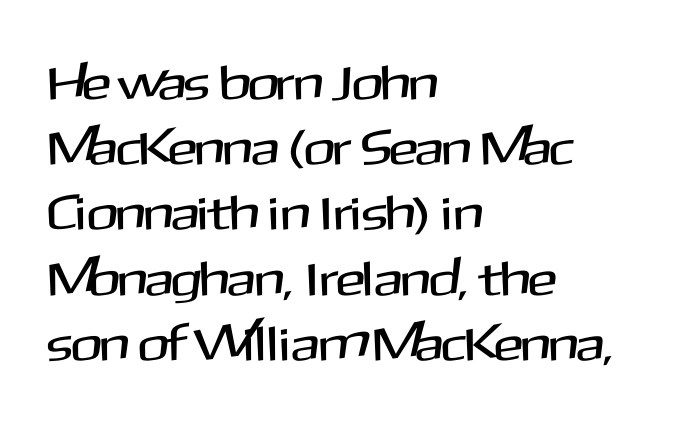
If you measured baseline to baseline, you'd find a middling distance. Each line starts at the same left margin while the right side varies. Ascenders rise straight up at ninety degrees. A typesetter would call this proportional, since set widths differ per character.
